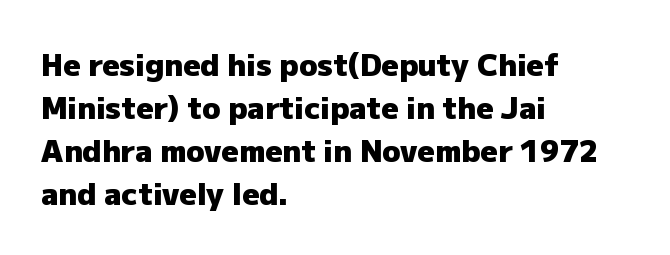
Q: Is the text bold? A: Yes.
Q: Is the text italic (slanted)? A: No, it is upright.
Q: Is the typeface a serif or a sans-serif typeface? A: Sans-serif.
Q: Is the text underlined? A: No.
Q: How is the paragraph aligned? A: Left-aligned.
Q: Is the spacing between letters normal or unusually wide? A: Normal.
Q: Is the spacing between lines tight, normal or loose? A: Normal.
Q: Width (condensed, normal, or wide)? A: Normal.
Q: Stroke contrast? A: Low.
Q: x-height? A: Medium.
Q: Monospaced? A: No.
